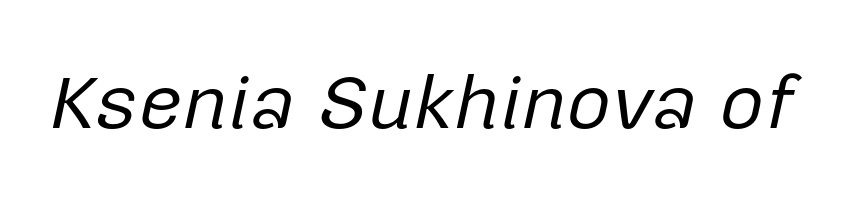
Caption: standard tracking, unaltered. Quick note: italic. Letters rest on an invisible, unmarked baseline. Weight: not bold — regular or lighter.
